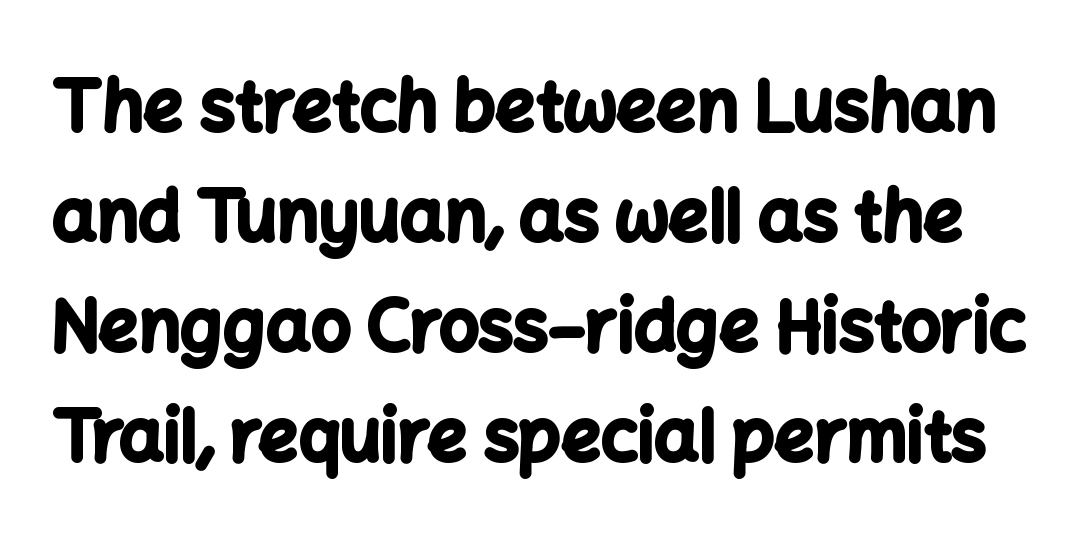
Q: Is the text bold? A: Yes.
Q: Is the text italic (slanted)? A: No, it is upright.
Q: Is the typeface a serif or a sans-serif typeface? A: Sans-serif.
Q: Is the text underlined? A: No.
Q: Is the spacing between letters normal or unusually wide? A: Normal.
Q: Is the spacing between lines tight, normal or loose? A: Normal.
Q: Width (condensed, normal, or wide)? A: Normal.
Q: Stroke contrast? A: Low.
Q: x-height? A: Medium.
Q: Monospaced? A: No.
